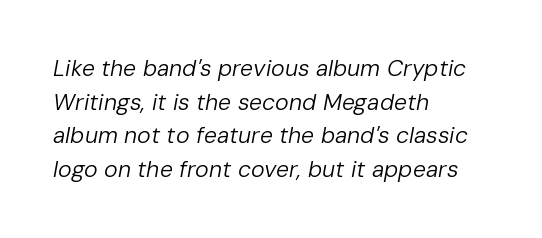
Q: Is the text bold? A: No.
Q: Is the text italic (slanted)? A: Yes, it leans right by about 10 degrees.
Q: Is the text underlined? A: No.
Q: How is the paragraph aligned? A: Left-aligned.
Q: Is the spacing between letters normal or unusually wide? A: Normal.
Q: Is the spacing between lines tight, normal or loose? A: Normal.
